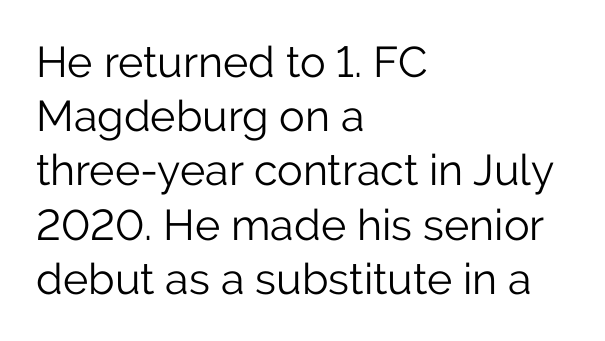
The specimen omits any rule beneath the text block's lines. The cut favours lightness, reaching ordinary text weight at its darkest. The lines sit at an ordinary, default distance from one another. It's the straight-up-and-down kind of type.
